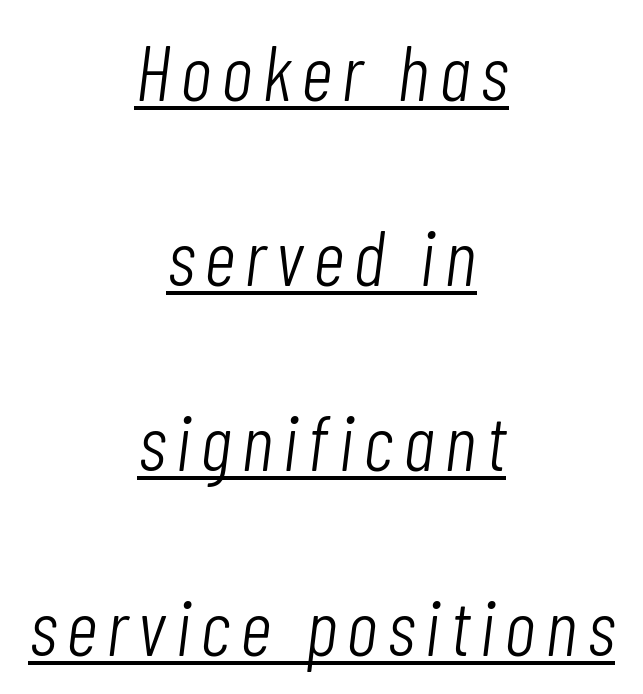
No chunkiness to these letters — they're not bold. The rendering uses natural spacing where letterforms have individual widths. Both edges are ragged and mirror each other, which tells us the setting is centered. The specimen reads as italic at a glance. Whoever set this chose breathing room over compactness in the vertical rhythm. The string is rendered with underlining switched on.
